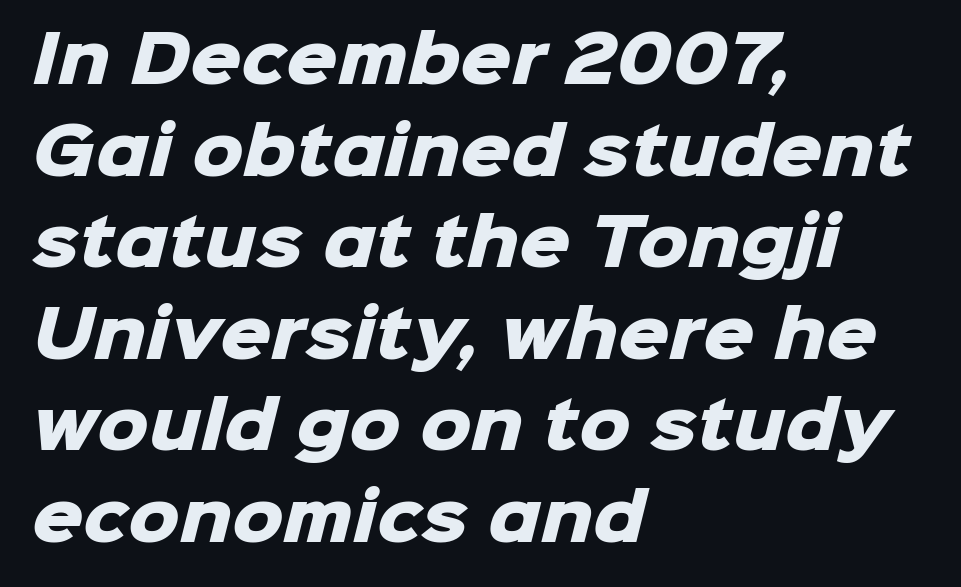
{"serif": "no", "bold": "yes", "weight": "heavy", "width": "normal", "stroke_contrast": "low", "x_height": "medium", "monospaced": "no", "underline": "no", "align": "left", "line_spacing": "normal", "line_spacing_ratio": 1.43, "letter_spacing": "normal", "letter_spacing_em": 0.0, "glyph_px": 64}
